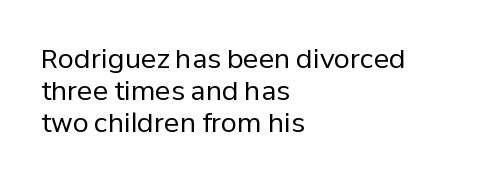
The image shows 26 px text type, upright; set left-aligned, line spacing 1.23x, normal letter spacing, not underlined.
